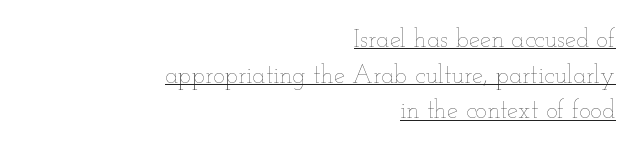
{"italic": "no", "bold": "no", "underline": "yes", "align": "right", "line_spacing": "normal", "line_spacing_ratio": 1.43, "letter_spacing": "normal", "letter_spacing_em": 0.0, "glyph_px": 25}
